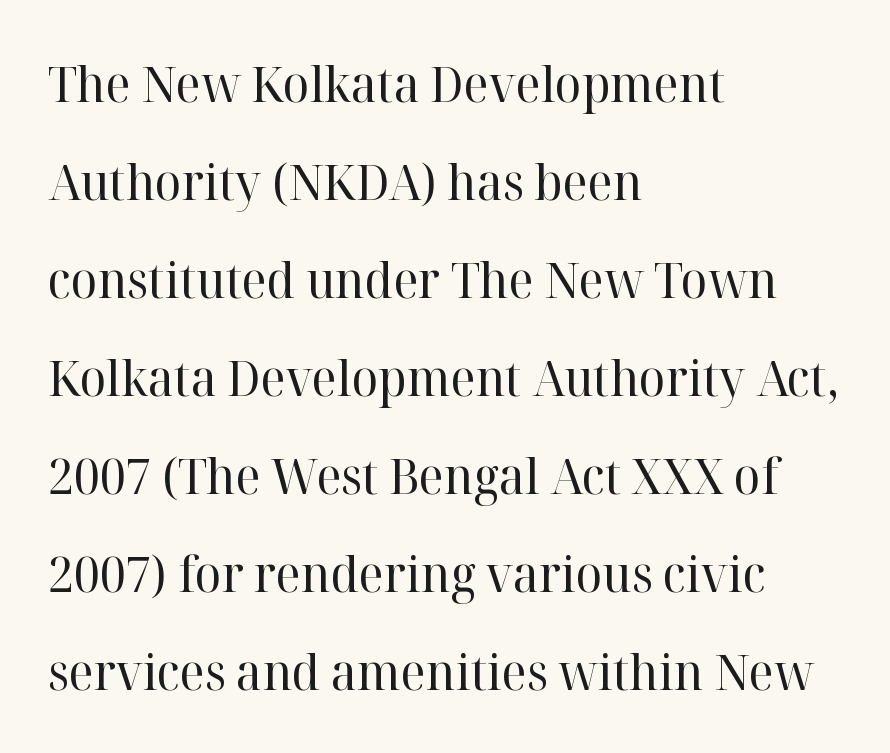
This is the regular roman posture of the typeface. Underline: absent. The typesetting does not lean heavy: it is not bold. These lines are rendered in a variable-pitch font.
